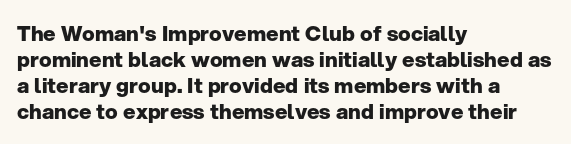
The strokes are fattened all the way to bold. Visually the block forms a straight wall on the left and a jagged coastline on the right. A typesetter would mark this as roman, not italic. The words here are not underlined.
